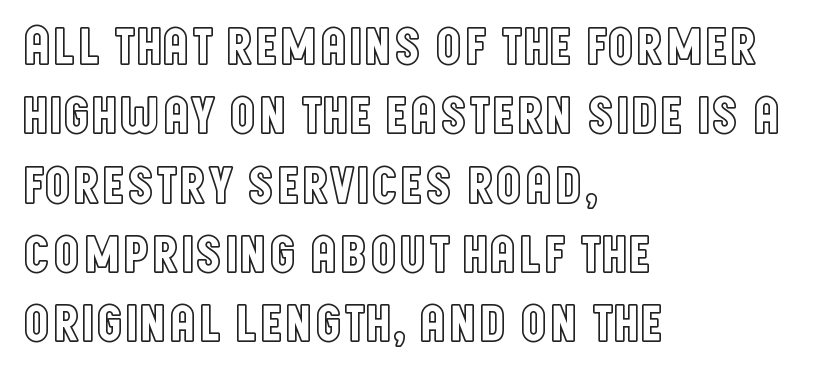
{"italic": "no", "width": "condensed", "x_height": "large", "monospaced": "no", "underline": "no", "align": "left", "line_spacing": "normal", "line_spacing_ratio": 1.26, "letter_spacing": "normal", "letter_spacing_em": 0.0, "glyph_px": 55}
